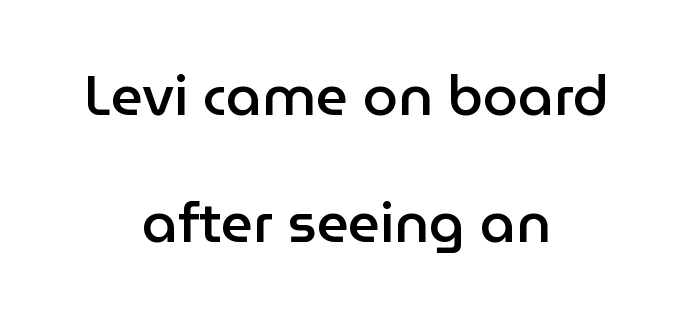
{"serif": "no", "italic": "no", "bold": "semi", "weight": "semibold", "width": "normal", "stroke_contrast": "low", "x_height": "medium", "monospaced": "no", "underline": "no", "align": "center", "line_spacing": "loose", "line_spacing_ratio": 2.26, "letter_spacing": "normal", "letter_spacing_em": 0.0, "glyph_px": 56}
